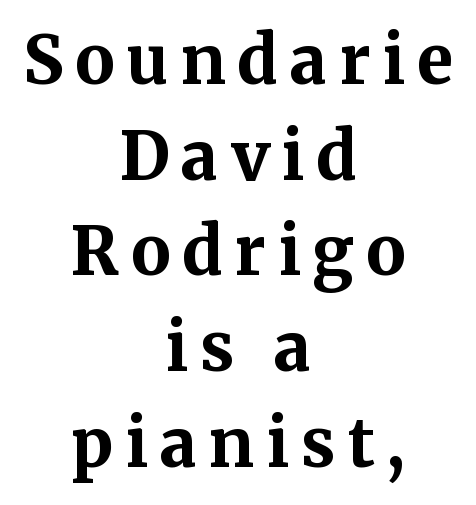
{"serif": "yes", "italic": "no", "bold": "yes", "weight": "bold", "width": "normal", "stroke_contrast": "medium", "x_height": "medium", "monospaced": "no", "underline": "no", "align": "center", "line_spacing": "normal", "line_spacing_ratio": 1.45, "glyph_px": 66}
